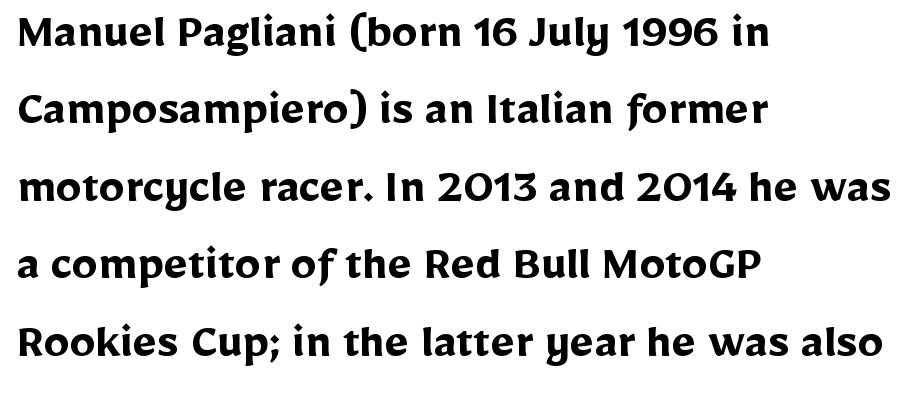
Q: Is the text bold? A: Yes.
Q: Is the text italic (slanted)? A: No, it is upright.
Q: Is the typeface a serif or a sans-serif typeface? A: Sans-serif.
Q: Is the text underlined? A: No.
Q: How is the paragraph aligned? A: Left-aligned.
Q: Is the spacing between letters normal or unusually wide? A: Normal.
Q: Is the spacing between lines tight, normal or loose? A: Normal.
Q: Width (condensed, normal, or wide)? A: Normal.
Q: Stroke contrast? A: Low.
Q: x-height? A: Medium.
Q: Monospaced? A: No.
